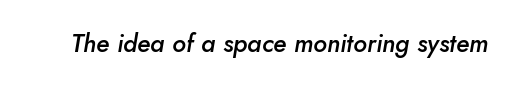
{"italic": "yes", "lean": "right", "slant_degrees": 10, "bold": "semi", "underline": "no", "letter_spacing": "normal", "letter_spacing_em": 0.0, "glyph_px": 25}
